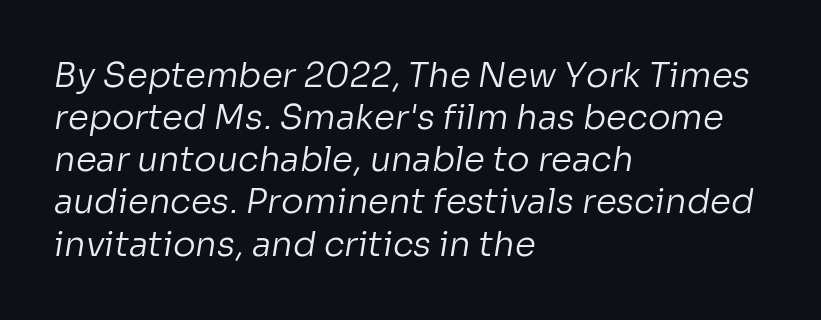
The setting favours the left margin, as ordinary paragraphs usually do. No extra tracking has been applied to these lines. No feet cap the strokes, marking this as sans-serif type. The rendering uses natural spacing where letterforms have individual widths.
